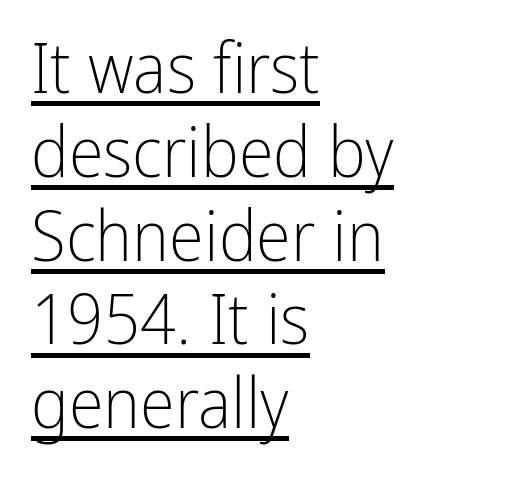
Q: Is the text bold? A: No.
Q: Is the text italic (slanted)? A: No, it is upright.
Q: Is the typeface a serif or a sans-serif typeface? A: Sans-serif.
Q: Is the text underlined? A: Yes.
Q: How is the paragraph aligned? A: Left-aligned.
Q: Is the spacing between letters normal or unusually wide? A: Normal.
Q: Width (condensed, normal, or wide)? A: Condensed.
Q: Stroke contrast? A: Low.
Q: x-height? A: Medium.
Q: Monospaced? A: No.
